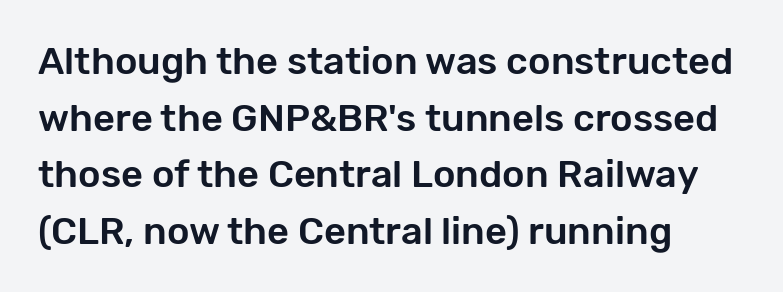
{"serif": "no", "italic": "no", "width": "normal", "stroke_contrast": "low", "x_height": "medium", "monospaced": "no", "underline": "no", "align": "left", "line_spacing": "normal", "line_spacing_ratio": 1.49, "letter_spacing": "normal", "letter_spacing_em": 0.0, "glyph_px": 38}
